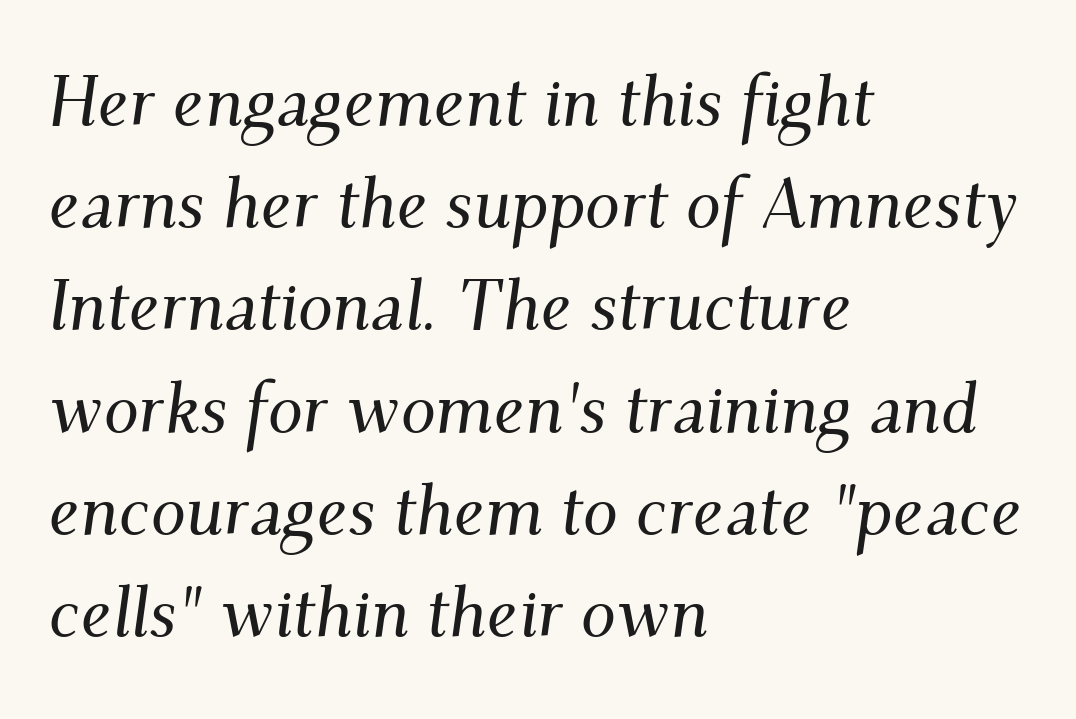
{"serif": "yes", "italic": "yes", "lean": "right", "slant_degrees": 9, "width": "normal", "stroke_contrast": "medium", "x_height": "small", "monospaced": "no", "underline": "no", "align": "left", "line_spacing": "normal", "line_spacing_ratio": 1.46, "letter_spacing": "normal", "letter_spacing_em": 0.0, "glyph_px": 70}
